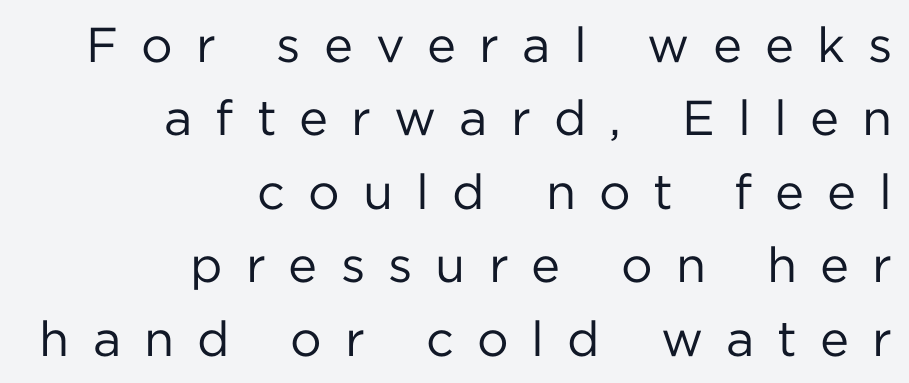
Ink coverage per letter is moderate at most. Characters follow at a spacing far wider than the type designer built in. Vertical strokes here are truly vertical. A typesetter would call this leading conventional body-copy spacing. Here the designer chose a conventional face with non-uniform glyph widths.
